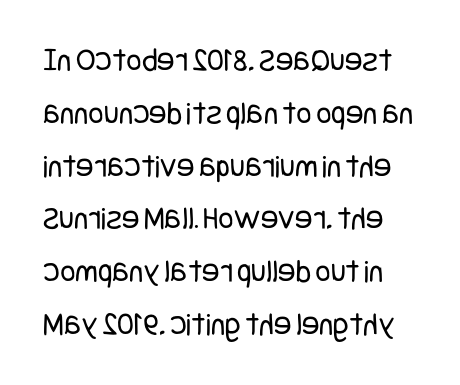
{"serif": "no", "italic": "no", "bold": "no", "weight": "regular", "width": "condensed", "stroke_contrast": "low", "x_height": "large", "underline": "no", "line_spacing": "normal", "line_spacing_ratio": 1.6, "letter_spacing": "normal", "letter_spacing_em": 0.0, "glyph_px": 33}
